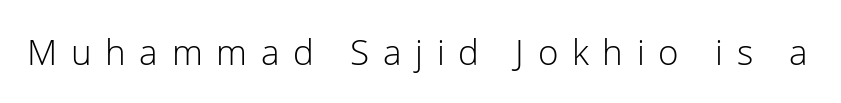
{"serif": "no", "italic": "no", "bold": "no", "weight": "light", "width": "normal", "stroke_contrast": "low", "x_height": "medium", "monospaced": "no", "underline": "no", "letter_spacing": "wide", "letter_spacing_em": 0.39, "glyph_px": 35}
